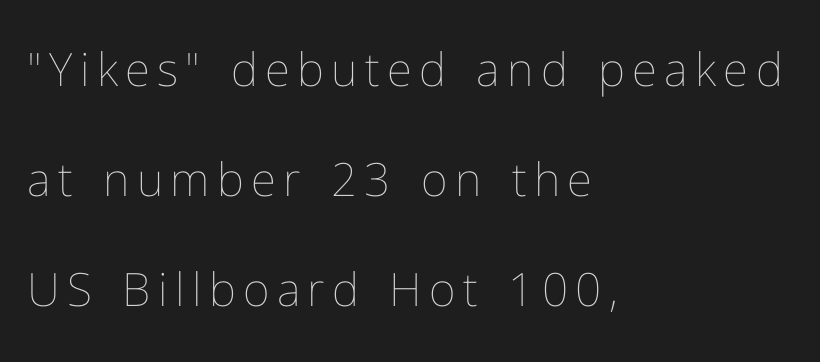
The image shows 46 px thin type, upright; set left-aligned, loose line spacing (2.39x), not underlined; low stroke contrast and a medium x-height.
